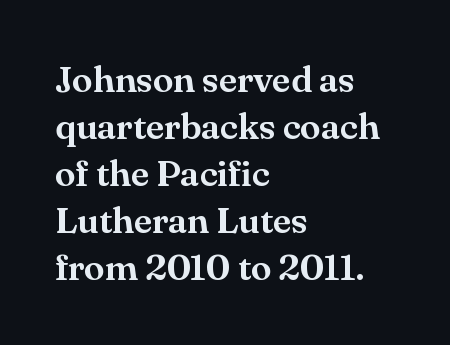
{"serif": "yes", "italic": "no", "width": "normal", "stroke_contrast": "medium", "x_height": "small", "monospaced": "no", "underline": "no", "align": "left", "line_spacing": "normal", "line_spacing_ratio": 1.27, "letter_spacing": "normal", "letter_spacing_em": 0.0, "glyph_px": 37}
